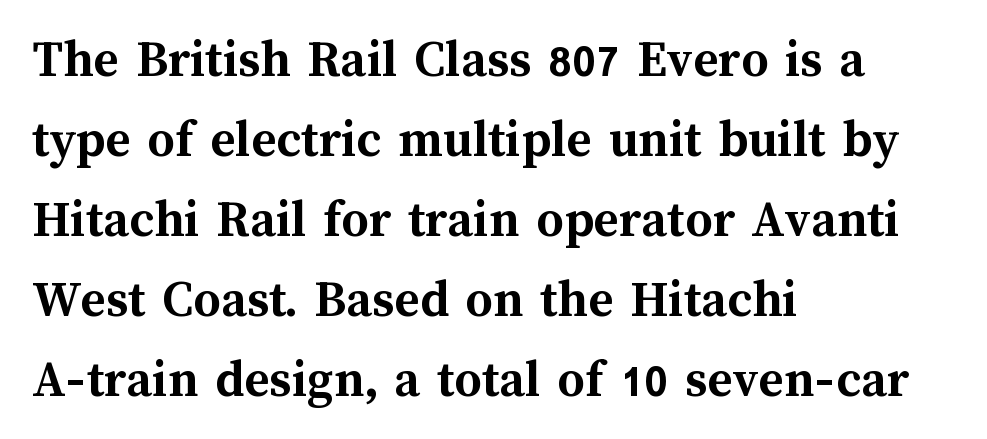
Q: Is the text bold? A: Yes.
Q: Is the text italic (slanted)? A: No, it is upright.
Q: Is the text underlined? A: No.
Q: How is the paragraph aligned? A: Left-aligned.
Q: Is the spacing between letters normal or unusually wide? A: Normal.
Q: Is the spacing between lines tight, normal or loose? A: Normal.
Q: Width (condensed, normal, or wide)? A: Normal.
Q: Stroke contrast? A: Medium.
Q: x-height? A: Medium.
Q: Monospaced? A: No.
